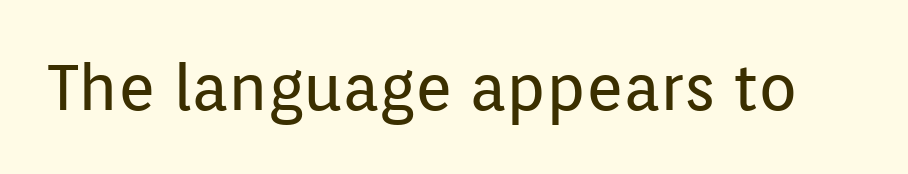
{"serif": "no", "italic": "no", "bold": "no", "weight": "regular", "width": "normal", "stroke_contrast": "low", "x_height": "medium", "monospaced": "no", "underline": "no", "letter_spacing": "normal", "letter_spacing_em": 0.0, "glyph_px": 64}
